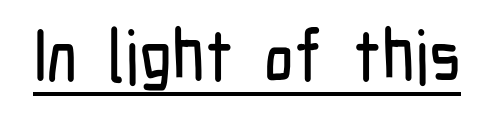
{"serif": "no", "italic": "no", "width": "condensed", "stroke_contrast": "low", "x_height": "medium", "monospaced": "no", "underline": "yes", "letter_spacing": "normal", "letter_spacing_em": 0.0, "glyph_px": 74}
